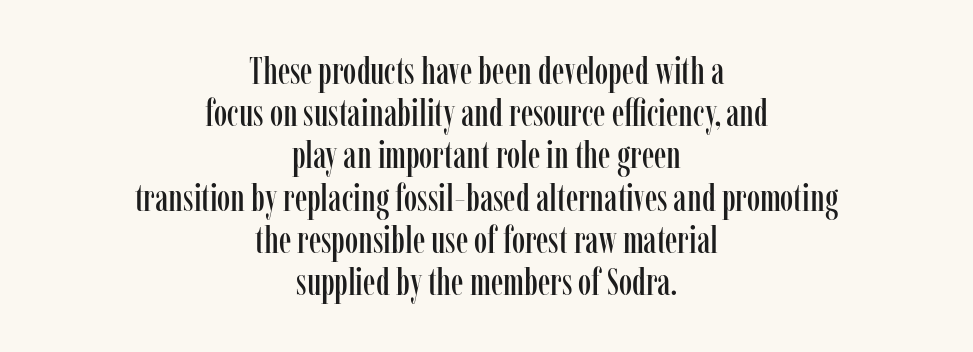
Each letter keeps its own natural width here, so spacing adapts to shape. Horizontal bands of white between lines are thin slivers. If you folded the block vertically in half, each line would mirror itself in length. The letterforms sit shoulder to shoulder at normal distance. Beneath every word, the page is bare.
